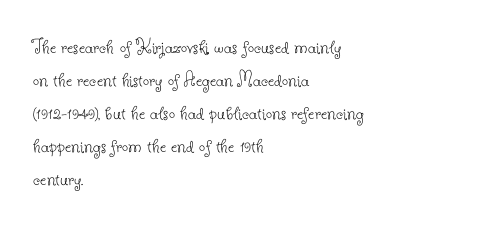
{"italic": "no", "bold": "no", "underline": "no", "align": "left", "line_spacing": "normal", "line_spacing_ratio": 1.5, "letter_spacing": "normal", "letter_spacing_em": 0.0, "glyph_px": 22}
